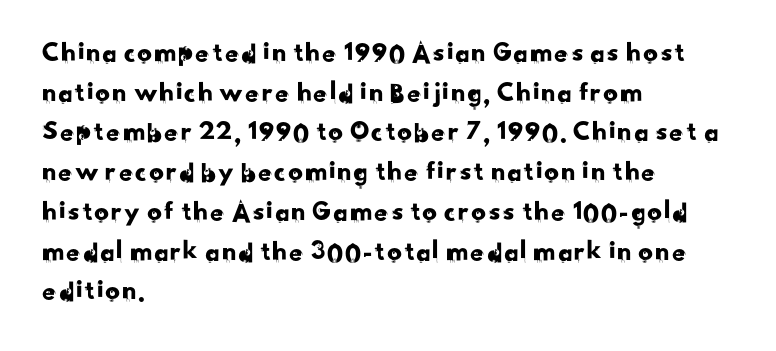
The image shows 29 px sans-serif type; set left-aligned, normal line spacing (1.37x), normal letter spacing, not underlined; low stroke contrast and a small x-height.
